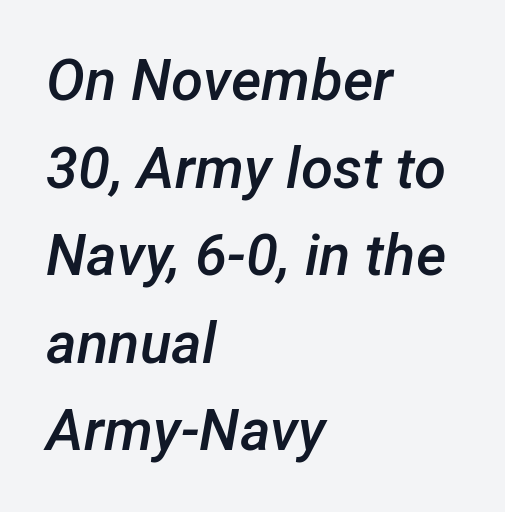
Q: Is the text bold? A: Semi-bold.
Q: Is the text italic (slanted)? A: Yes, it leans right by about 12 degrees.
Q: Is the text underlined? A: No.
Q: How is the paragraph aligned? A: Left-aligned.
Q: Is the spacing between letters normal or unusually wide? A: Normal.
Q: Is the spacing between lines tight, normal or loose? A: Normal.
Q: Width (condensed, normal, or wide)? A: Normal.
Q: Stroke contrast? A: Low.
Q: x-height? A: Medium.
Q: Monospaced? A: No.
